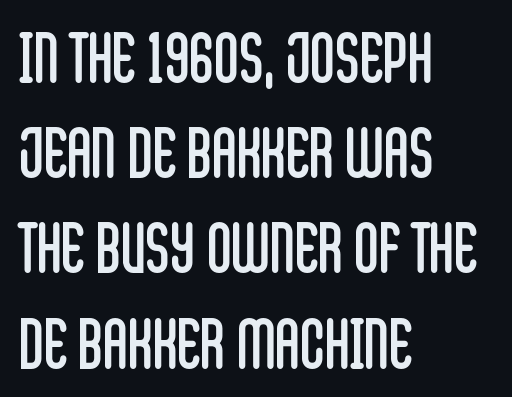
You can tell from the bare stems that sans-serif type was used. The paragraph shown leans on its left margin. Note the varied advance widths — an 'i' is clearly narrower than an 'm'. The specimen reads as upright at a glance. Only glyphs here, with clear space below each row. The space between consecutive lines is moderate.
